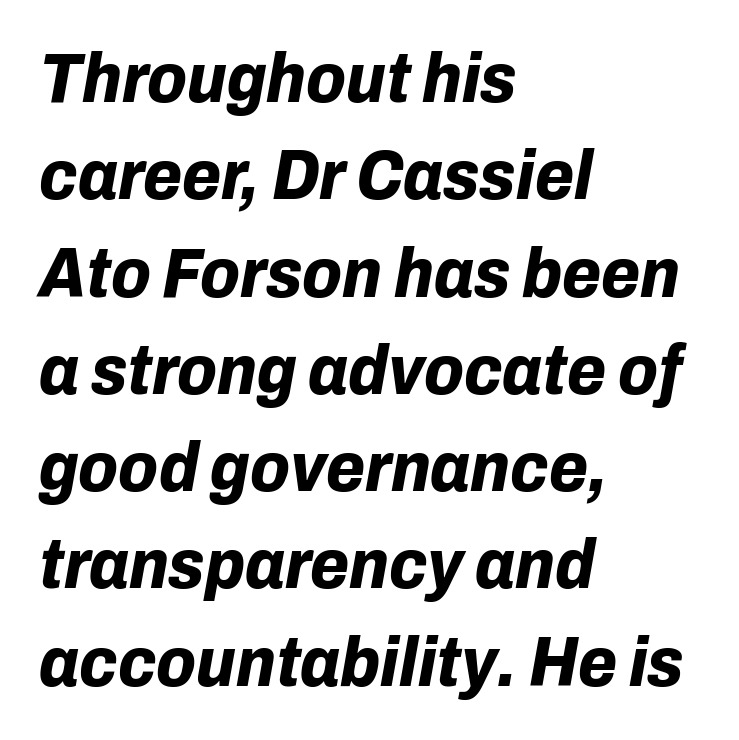
{"italic": "yes", "lean": "right", "slant_degrees": 10, "bold": "yes", "weight": "bold", "width": "normal", "stroke_contrast": "low", "x_height": "medium", "monospaced": "no", "underline": "no", "align": "left", "line_spacing": "normal", "line_spacing_ratio": 1.37, "letter_spacing": "normal", "letter_spacing_em": 0.0, "glyph_px": 71}
